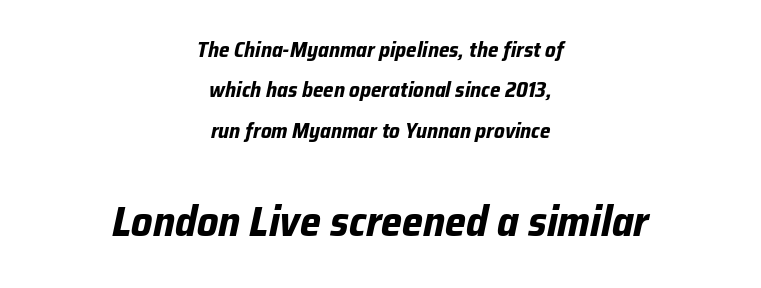
Leading is clearly above the norm, producing a sparse column. Slanted lettering throughout. These words are printed bold, with thick strokes throughout. The zone under the glyphs is completely vacant. Letter spacing: default. Is this a fixed-width face? No — the glyphs have proportional, varying widths.
